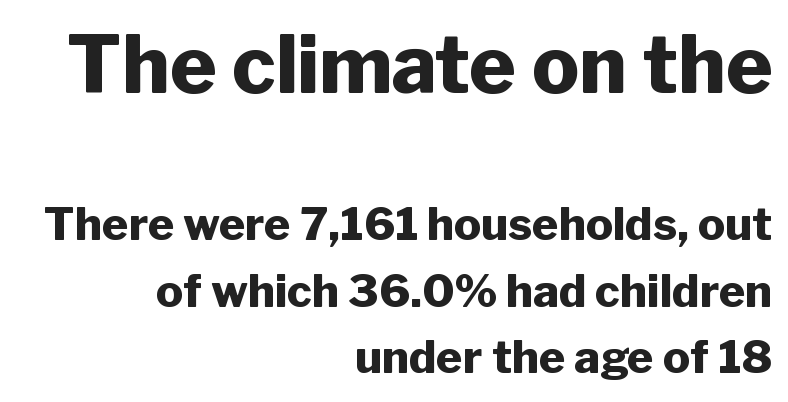
The image shows 79 px heavy sans-serif type, upright; set right-aligned, normal line spacing (1.48x), normal letter spacing, not underlined; the first (top) block is 1.76x larger; low stroke contrast and a medium x-height.
